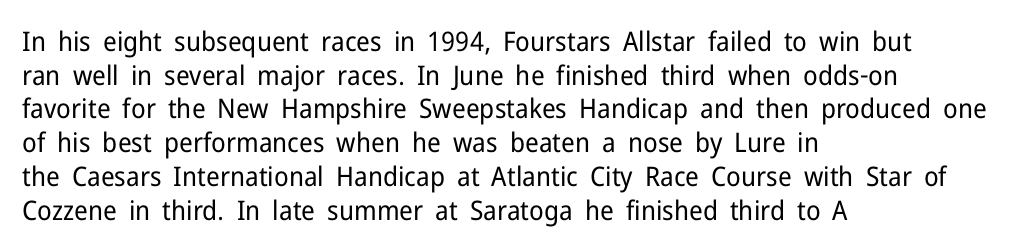
Q: Is the text bold? A: No.
Q: Is the text italic (slanted)? A: No, it is upright.
Q: Is the text underlined? A: No.
Q: How is the paragraph aligned? A: Left-aligned.
Q: Is the spacing between letters normal or unusually wide? A: Normal.
Q: Is the spacing between lines tight, normal or loose? A: Normal.
